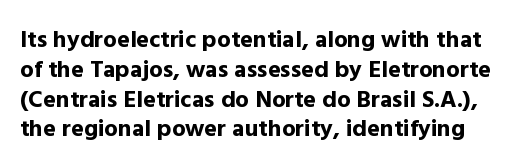
{"italic": "no", "bold": "yes", "underline": "no", "line_spacing_ratio": 1.24, "letter_spacing": "normal", "letter_spacing_em": 0.0, "glyph_px": 24}
